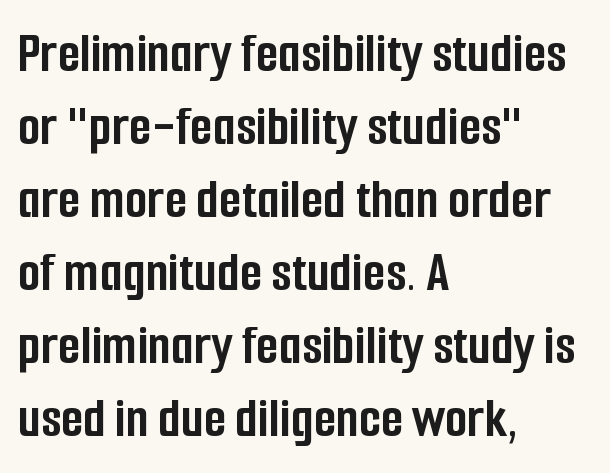
Q: Is the text bold? A: Yes.
Q: Is the text italic (slanted)? A: No, it is upright.
Q: Is the typeface a serif or a sans-serif typeface? A: Sans-serif.
Q: Is the text underlined? A: No.
Q: How is the paragraph aligned? A: Left-aligned.
Q: Is the spacing between letters normal or unusually wide? A: Normal.
Q: Is the spacing between lines tight, normal or loose? A: Normal.
Q: Width (condensed, normal, or wide)? A: Condensed.
Q: Stroke contrast? A: Low.
Q: x-height? A: Medium.
Q: Monospaced? A: No.
